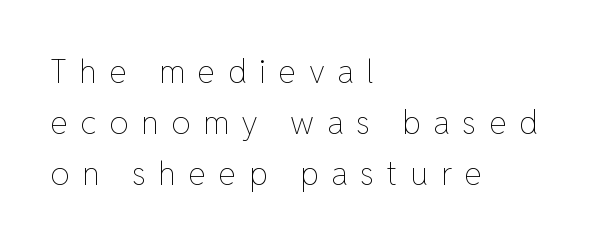
Q: Is the text bold? A: No.
Q: Is the text italic (slanted)? A: No, it is upright.
Q: Is the text underlined? A: No.
Q: How is the paragraph aligned? A: Left-aligned.
Q: Is the spacing between letters normal or unusually wide? A: Unusually wide.
Q: Is the spacing between lines tight, normal or loose? A: Normal.
Q: Width (condensed, normal, or wide)? A: Normal.
Q: Stroke contrast? A: Low.
Q: x-height? A: Medium.
Q: Monospaced? A: No.
